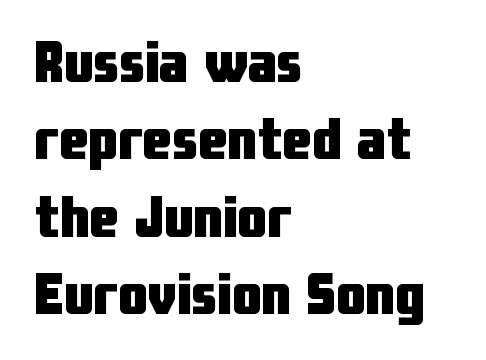
These lines were composed using upright roman letters. The specimen omits any rule beneath the text block's lines. Whoever set this chose a conventional vertical rhythm. How heavy is the stroke? Heavy — this is a bold. These lines are rendered in a variable-pitch font.
